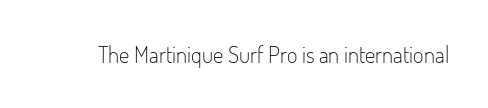
{"italic": "no", "bold": "no", "underline": "no", "letter_spacing": "normal", "letter_spacing_em": 0.0, "glyph_px": 23}
